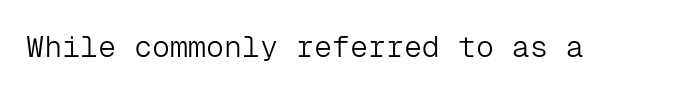
Letters rest on an invisible, unmarked baseline. The typography opts for an upright posture over an oblique one. Think standard paragraph weight, or any step lighter than that. The glyphs in this specimen are sans serif. Nothing unusual about the tracking: characters are spaced as the font intends. Every character here occupies the same horizontal width, giving the sample a typewriter-like rhythm.
